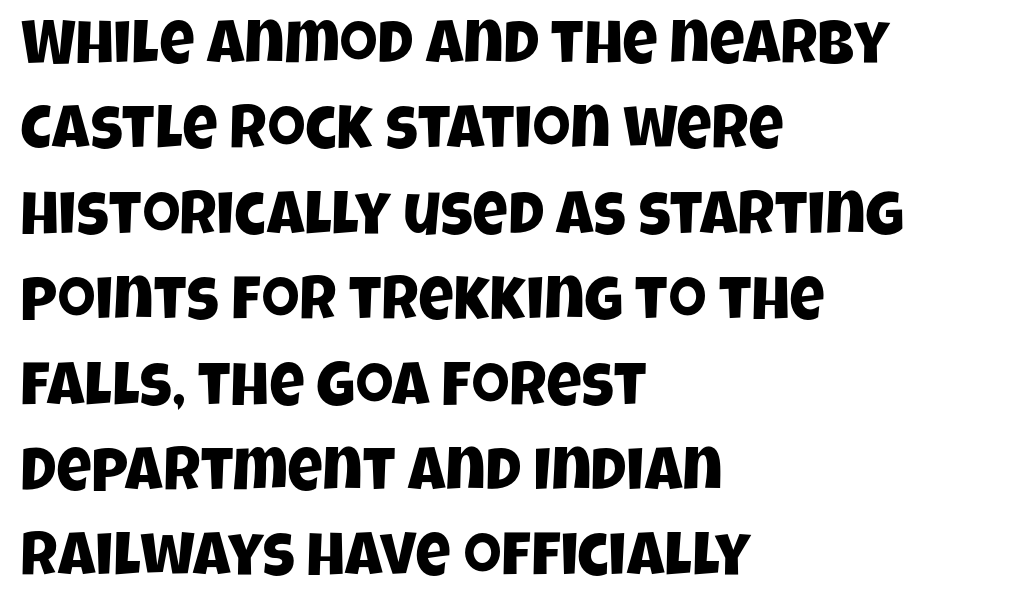
Varying glyph widths throughout — classic text-font behaviour. Does the copy run flush right? No — it runs flush left. The passage shown is typeset with a sans-serif family. Tracking here is standard; glyphs follow each other at the usual distance.
